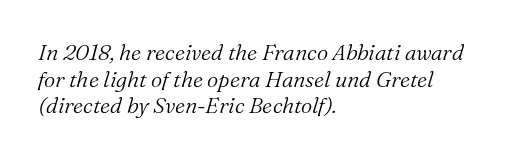
{"italic": "yes", "lean": "right", "slant_degrees": 16, "bold": "no", "underline": "no", "align": "left", "line_spacing_ratio": 1.21, "letter_spacing": "normal", "letter_spacing_em": 0.0, "glyph_px": 22}
